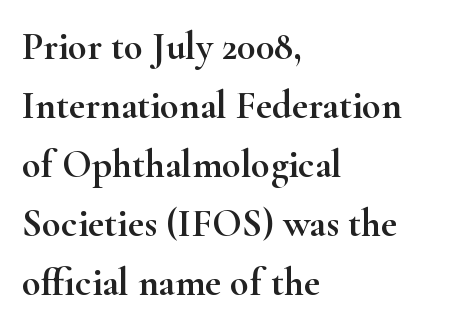
The image shows 39 px wide serif type, upright; set left-aligned, normal line spacing (1.51x), normal letter spacing, not underlined; high stroke contrast and a small x-height.
